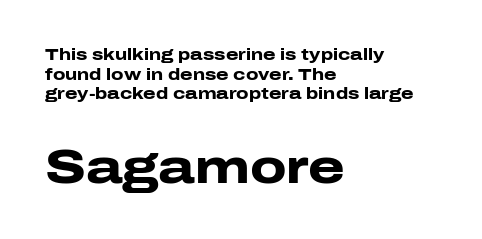
{"serif": "no", "italic": "no", "bold": "yes", "weight": "heavy", "width": "wide", "stroke_contrast": "low", "x_height": "medium", "monospaced": "no", "underline": "no", "align": "left", "line_spacing_ratio": 1.22, "letter_spacing": "normal", "letter_spacing_em": 0.0, "larger_block": "second", "size_ratio": 2.94, "glyph_px": 47}
